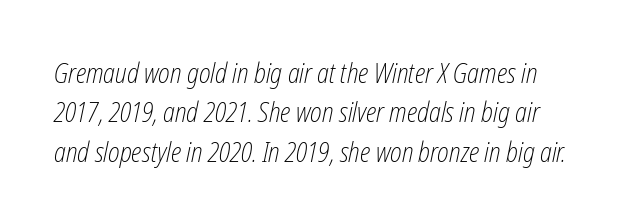
Q: Is the text bold? A: No.
Q: Is the text italic (slanted)? A: Yes, it leans right by about 12 degrees.
Q: Is the text underlined? A: No.
Q: Is the spacing between letters normal or unusually wide? A: Normal.
Q: Is the spacing between lines tight, normal or loose? A: Normal.
